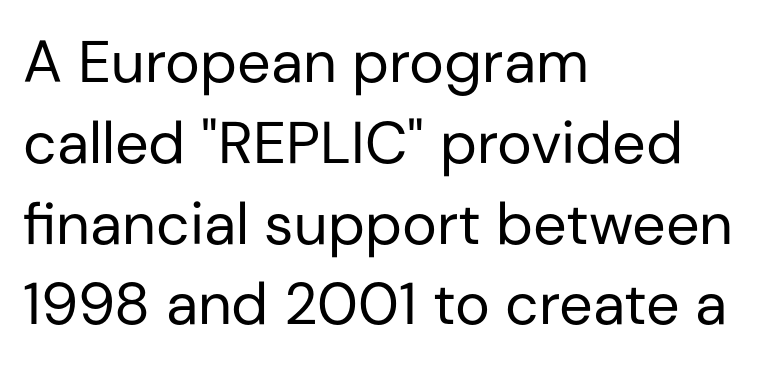
{"serif": "no", "italic": "no", "bold": "no", "weight": "regular", "width": "normal", "stroke_contrast": "low", "x_height": "medium", "monospaced": "no", "underline": "no", "align": "left", "line_spacing": "normal", "line_spacing_ratio": 1.37, "letter_spacing": "normal", "letter_spacing_em": 0.0, "glyph_px": 59}
